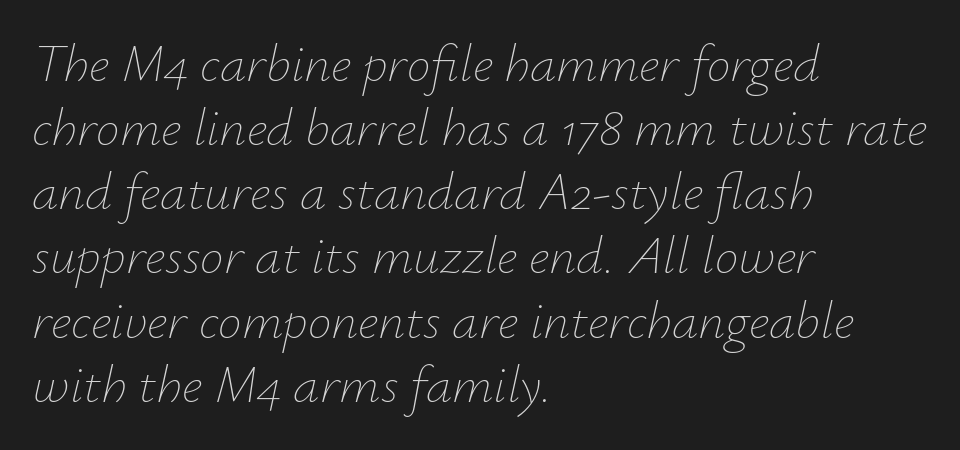
The image shows 53 px thin type, italic (leaning right); set left-aligned, line spacing 1.21x, normal letter spacing, not underlined; low stroke contrast and a small x-height.
